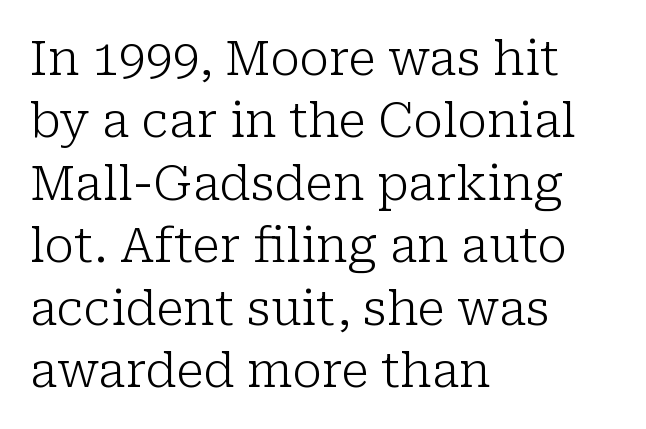
Is the stroke heavy? The answer is a plain regular-or-lighter. In terms of letterform style, serifs are clearly present. Descenders are the only things crossing below the line. Ascenders rise straight up at ninety degrees.
